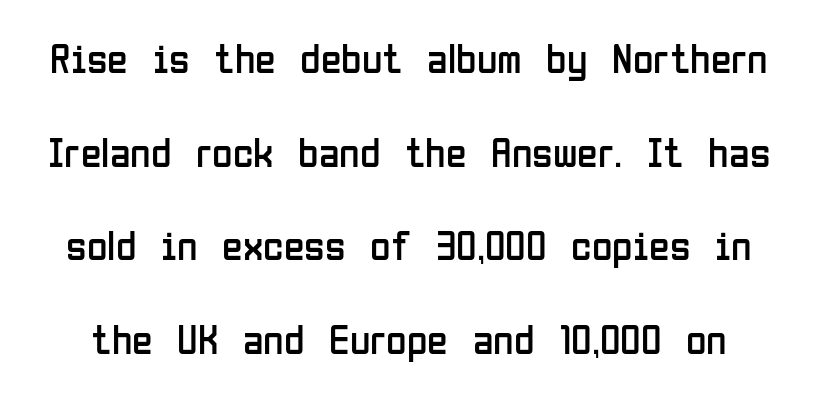
Q: Is the text bold? A: No.
Q: Is the text italic (slanted)? A: No, it is upright.
Q: Is the typeface a serif or a sans-serif typeface? A: Sans-serif.
Q: Is the text underlined? A: No.
Q: Is the spacing between letters normal or unusually wide? A: Normal.
Q: Is the spacing between lines tight, normal or loose? A: Loose.
Q: Width (condensed, normal, or wide)? A: Condensed.
Q: Stroke contrast? A: Low.
Q: x-height? A: Medium.
Q: Monospaced? A: No.
